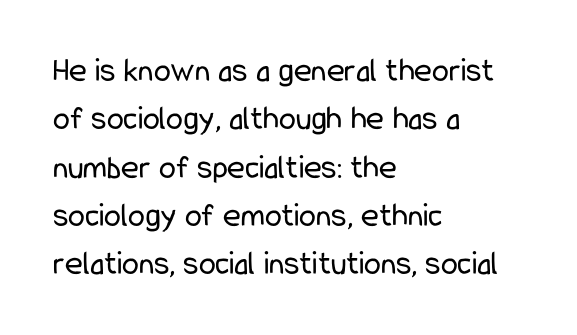
{"serif": "no", "italic": "no", "bold": "no", "weight": "regular", "width": "condensed", "stroke_contrast": "low", "x_height": "medium", "monospaced": "no", "underline": "no", "align": "left", "line_spacing": "normal", "line_spacing_ratio": 1.42, "letter_spacing": "normal", "letter_spacing_em": 0.0, "glyph_px": 34}
